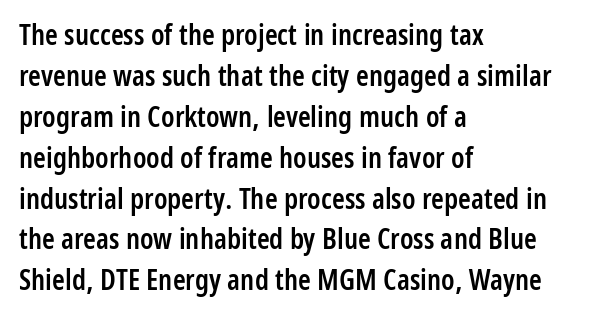
The space between consecutive lines is moderate. These lines were composed using upright roman letters. A classic flush-left, rag-right setting is used for this passage. Heft: intermediate — a semibold. Each row of text sits above clean, open space. To sum up the face: it is a sans, with no serifs.
